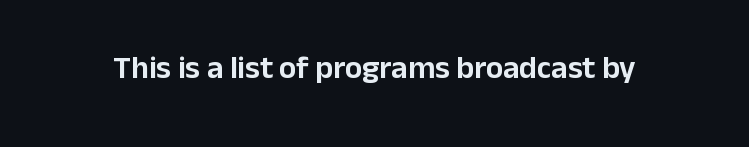
The image shows 32 px sans-serif type, upright; set normal letter spacing, not underlined; low stroke contrast and a medium x-height.
